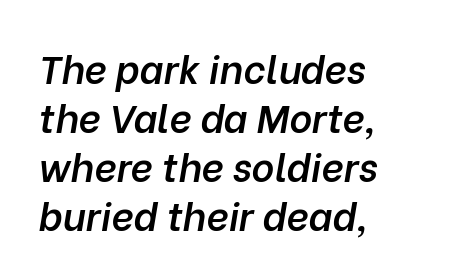
{"italic": "yes", "lean": "right", "slant_degrees": 10, "bold": "semi", "weight": "semibold", "width": "normal", "stroke_contrast": "low", "x_height": "medium", "monospaced": "no", "underline": "no", "align": "left", "line_spacing": "normal", "line_spacing_ratio": 1.26, "letter_spacing": "normal", "letter_spacing_em": 0.0, "glyph_px": 39}
